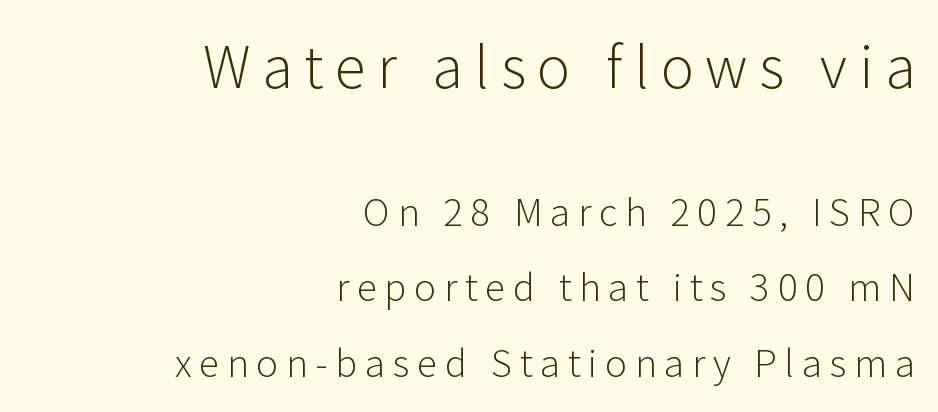
When letters stand straight like this, we call the style roman or upright. Honestly, there is no underline to notice here at all. Vertically, the passage feels expansive, rows floating well apart. Typographically, this falls in the sans-serif category. Note: larger setting up top, smaller setting below.
